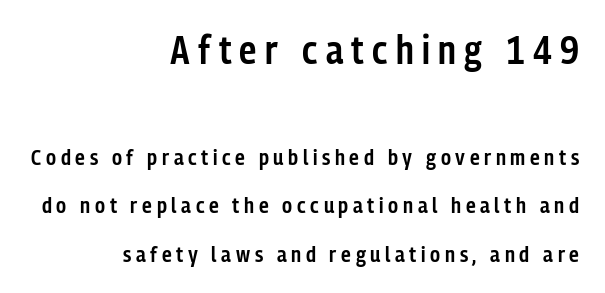
The image shows 39 px semibold, condensed sans-serif type, upright; set right-aligned, loose line spacing (2.2x), unusually wide letter spacing (+0.21 em), not underlined; the first (top) block is 1.77x larger; low stroke contrast and a medium x-height.
